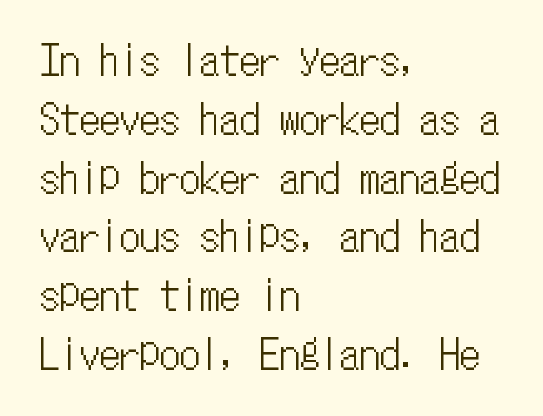
A typesetter would call this zero additional tracking. These lines sit exactly where default settings would place them. Every character here occupies the same horizontal width, giving the sample a typewriter-like rhythm. Style check: upright.
